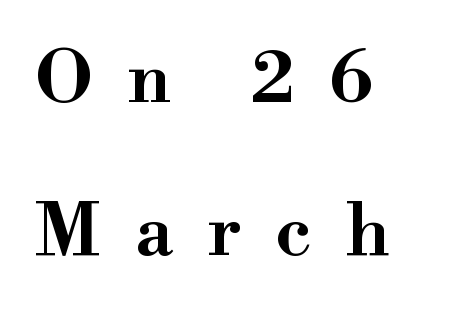
{"serif": "yes", "italic": "no", "width": "wide", "stroke_contrast": "high", "x_height": "small", "monospaced": "no", "underline": "no", "align": "left", "line_spacing": "loose", "line_spacing_ratio": 2.13, "letter_spacing": "wide", "letter_spacing_em": 0.47, "glyph_px": 72}
